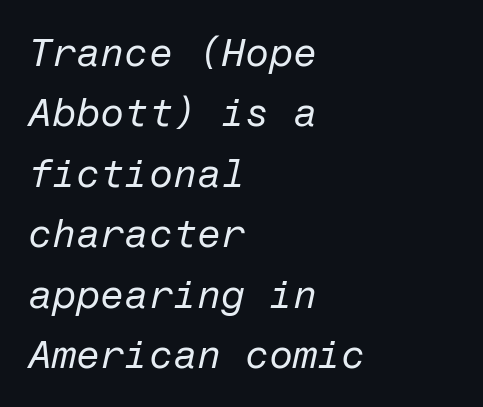
Has an underline been added? It has not. The letterforms sit at book weight or below. Vertically, the passage feels balanced, rows spaced as you'd expect. The passage is arranged the way most books set body copy — flush left. Short note: letters normally spaced. The passage shown leans; its letterforms are oblique.
